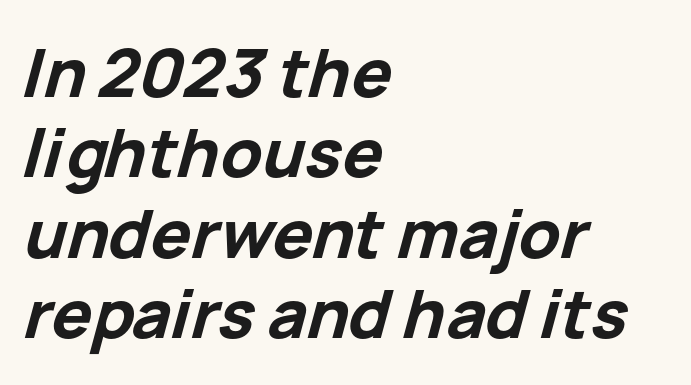
Q: Is the text bold? A: Yes.
Q: Is the text italic (slanted)? A: Yes, it leans right by about 15 degrees.
Q: Is the text underlined? A: No.
Q: How is the paragraph aligned? A: Left-aligned.
Q: Is the spacing between letters normal or unusually wide? A: Normal.
Q: Width (condensed, normal, or wide)? A: Normal.
Q: Stroke contrast? A: Low.
Q: x-height? A: Medium.
Q: Monospaced? A: No.
